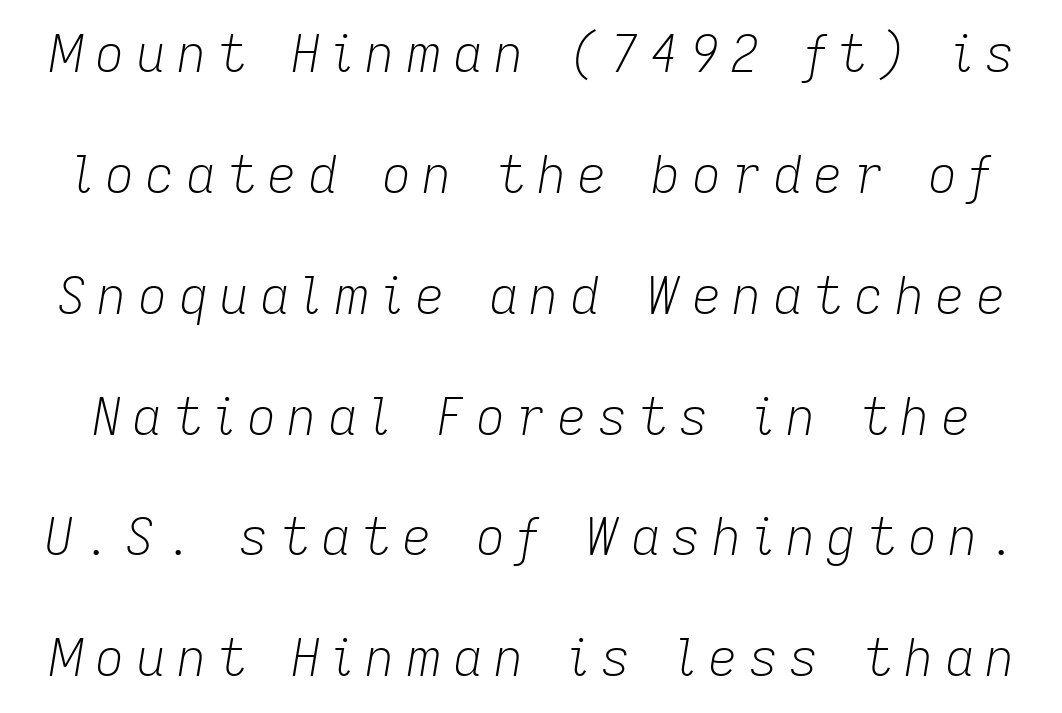
The image shows 51 px light type, italic (leaning right); set loose line spacing (2.37x), unusually wide letter spacing (+0.22 em), not underlined; low stroke contrast and a medium x-height.
